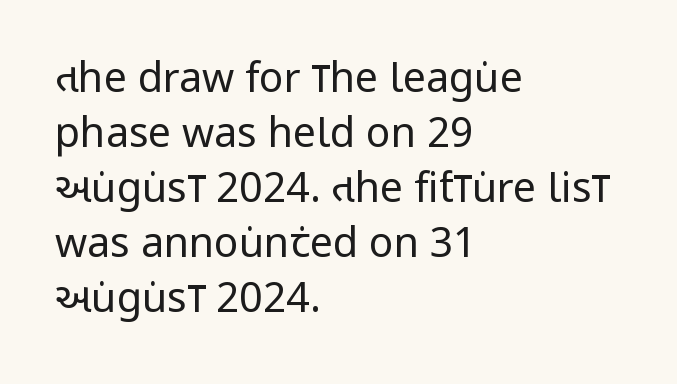
Vertical strokes here are truly vertical. Notice how the passage keeps a crisp vertical edge on the left only. This rendering leaves character spacing at its baseline value. Descenders hang freely into open space. The rendering uses natural spacing where letterforms have individual widths. The rendering shows plain stroke endings on the letterforms — a sans-serif design.
